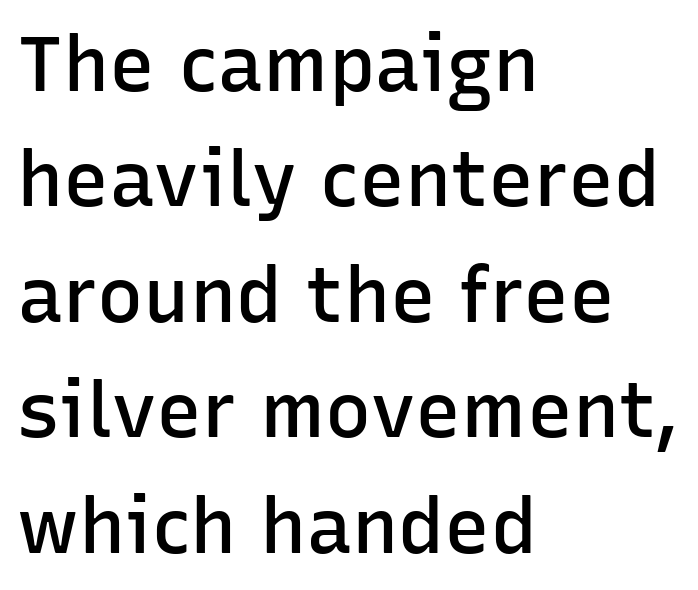
{"serif": "no", "italic": "no", "bold": "semi", "weight": "semibold", "width": "normal", "stroke_contrast": "low", "x_height": "medium", "monospaced": "no", "underline": "no", "align": "left", "line_spacing": "normal", "line_spacing_ratio": 1.5, "letter_spacing": "normal", "letter_spacing_em": 0.0, "glyph_px": 77}
